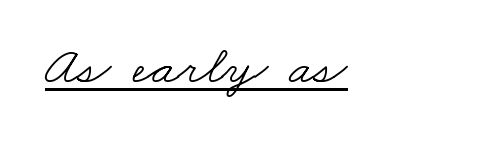
{"serif": "yes", "bold": "no", "weight": "light", "width": "wide", "stroke_contrast": "low", "x_height": "small", "monospaced": "no", "underline": "yes", "letter_spacing": "normal", "letter_spacing_em": 0.0, "glyph_px": 54}
